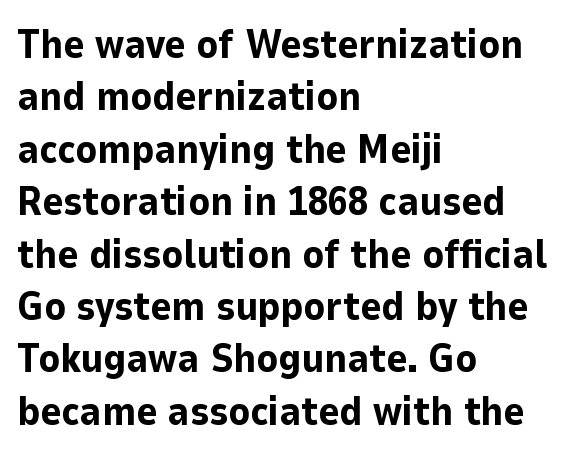
Q: Is the text bold? A: Yes.
Q: Is the text italic (slanted)? A: No, it is upright.
Q: Is the typeface a serif or a sans-serif typeface? A: Sans-serif.
Q: Is the text underlined? A: No.
Q: How is the paragraph aligned? A: Left-aligned.
Q: Is the spacing between letters normal or unusually wide? A: Normal.
Q: Is the spacing between lines tight, normal or loose? A: Normal.
Q: Width (condensed, normal, or wide)? A: Normal.
Q: Stroke contrast? A: Low.
Q: x-height? A: Medium.
Q: Monospaced? A: No.
